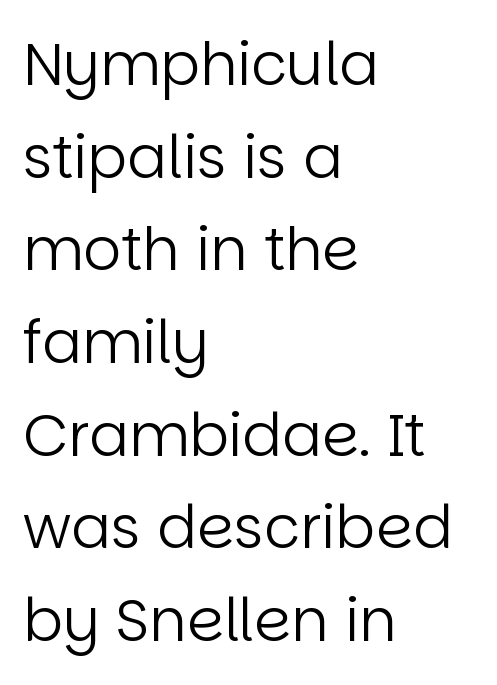
{"serif": "no", "italic": "no", "bold": "no", "weight": "regular", "width": "normal", "stroke_contrast": "low", "x_height": "large", "monospaced": "no", "underline": "no", "align": "left", "line_spacing": "normal", "line_spacing_ratio": 1.57, "letter_spacing": "normal", "letter_spacing_em": 0.0, "glyph_px": 59}
